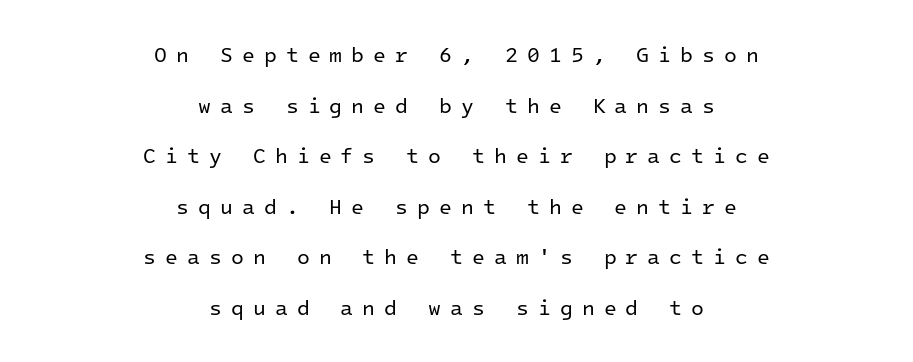
The image shows 21 px text type, upright; set centered, loose line spacing (2.41x), unusually wide letter spacing (+0.43 em), not underlined.
